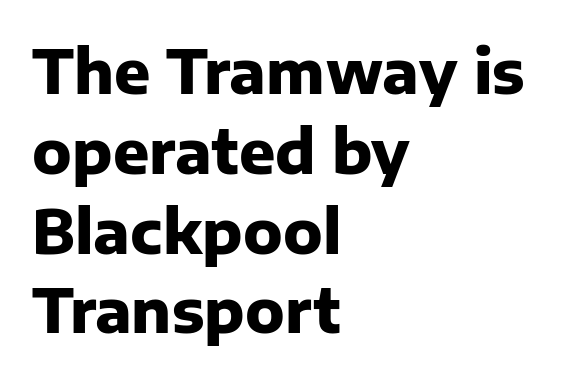
The image shows 60 px heavy sans-serif type, upright; set left-aligned, normal line spacing (1.33x), normal letter spacing, not underlined; low stroke contrast and a medium x-height.
